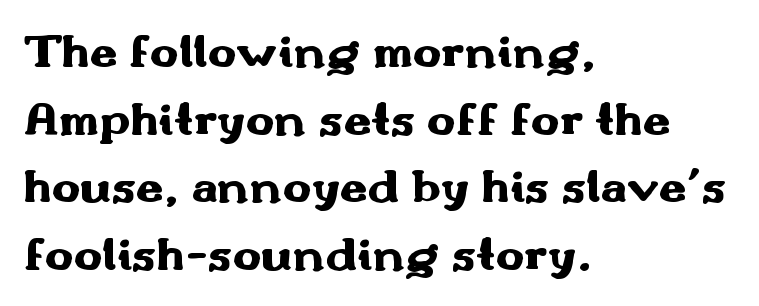
{"serif": "no", "italic": "no", "bold": "yes", "weight": "heavy", "width": "wide", "stroke_contrast": "medium", "x_height": "small", "monospaced": "no", "underline": "no", "align": "left", "line_spacing": "normal", "line_spacing_ratio": 1.41, "letter_spacing": "normal", "letter_spacing_em": 0.0, "glyph_px": 48}
